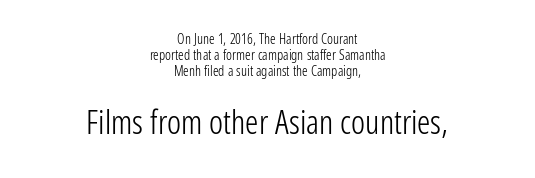
Q: Is the text bold? A: No.
Q: Is the text italic (slanted)? A: No, it is upright.
Q: Is the typeface a serif or a sans-serif typeface? A: Sans-serif.
Q: Is the text underlined? A: No.
Q: How is the paragraph aligned? A: Centered.
Q: Is the spacing between letters normal or unusually wide? A: Normal.
Q: Is the spacing between lines tight, normal or loose? A: Tight.
Q: Which block of text is set in a larger size, the first (top) or the second (bottom)? A: The second (bottom) one.
Q: Width (condensed, normal, or wide)? A: Condensed.
Q: Stroke contrast? A: Low.
Q: x-height? A: Medium.
Q: Monospaced? A: No.
